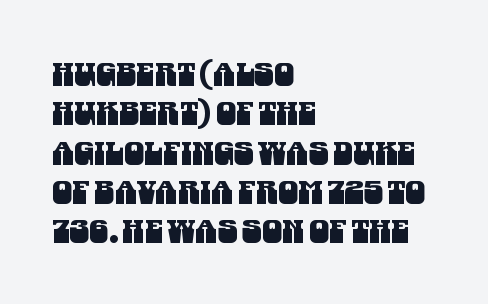
The image shows 32 px condensed sans-serif type; set left-aligned, line spacing 1.23x, normal letter spacing, not underlined; medium stroke contrast and a large x-height.
